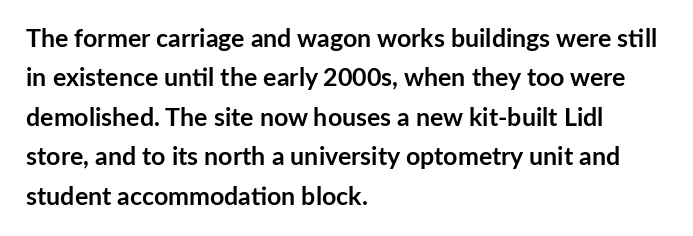
The image shows 25 px bold type, upright; set left-aligned, normal line spacing (1.58x), normal letter spacing, not underlined.
